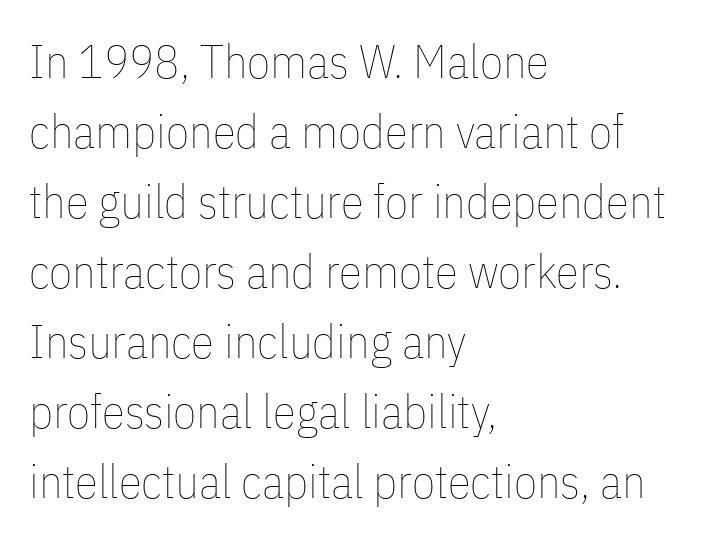
Q: Is the text bold? A: No.
Q: Is the text italic (slanted)? A: No, it is upright.
Q: Is the text underlined? A: No.
Q: How is the paragraph aligned? A: Left-aligned.
Q: Is the spacing between letters normal or unusually wide? A: Normal.
Q: Is the spacing between lines tight, normal or loose? A: Normal.
Q: Width (condensed, normal, or wide)? A: Condensed.
Q: Stroke contrast? A: Low.
Q: x-height? A: Medium.
Q: Monospaced? A: No.
